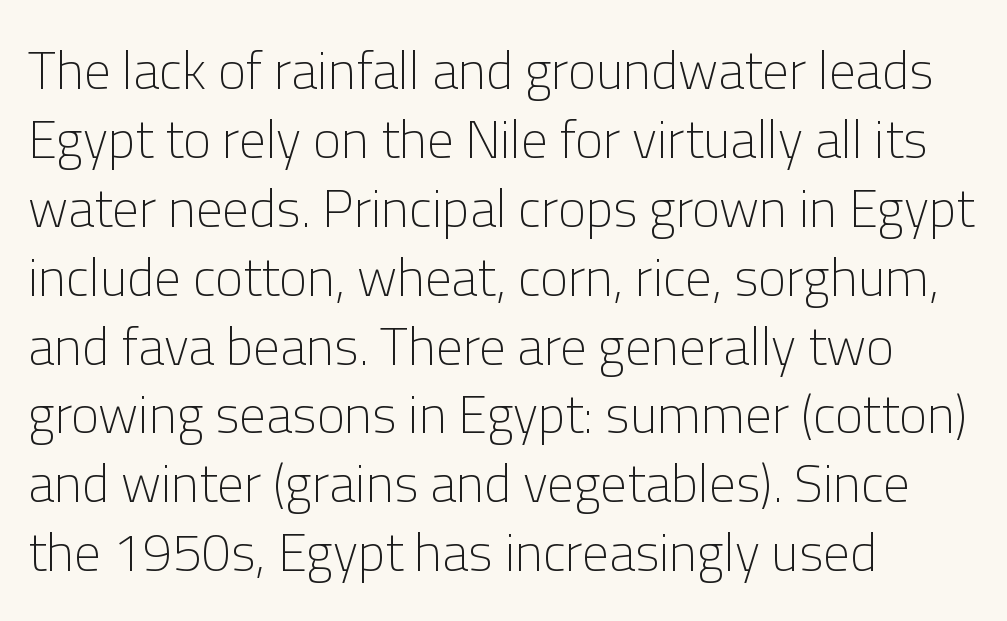
Q: Is the text bold? A: No.
Q: Is the text italic (slanted)? A: No, it is upright.
Q: Is the typeface a serif or a sans-serif typeface? A: Sans-serif.
Q: Is the text underlined? A: No.
Q: How is the paragraph aligned? A: Left-aligned.
Q: Is the spacing between letters normal or unusually wide? A: Normal.
Q: Is the spacing between lines tight, normal or loose? A: Normal.
Q: Width (condensed, normal, or wide)? A: Normal.
Q: Stroke contrast? A: Low.
Q: x-height? A: Medium.
Q: Monospaced? A: No.
